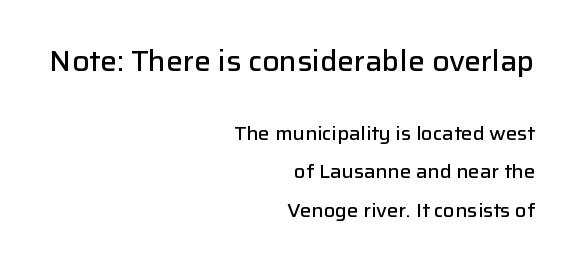
{"serif": "no", "italic": "no", "bold": "semi", "weight": "semibold", "width": "normal", "stroke_contrast": "low", "x_height": "medium", "monospaced": "no", "underline": "no", "align": "right", "line_spacing": "loose", "line_spacing_ratio": 2.02, "letter_spacing": "normal", "letter_spacing_em": 0.0, "larger_block": "first", "size_ratio": 1.47, "glyph_px": 28}
